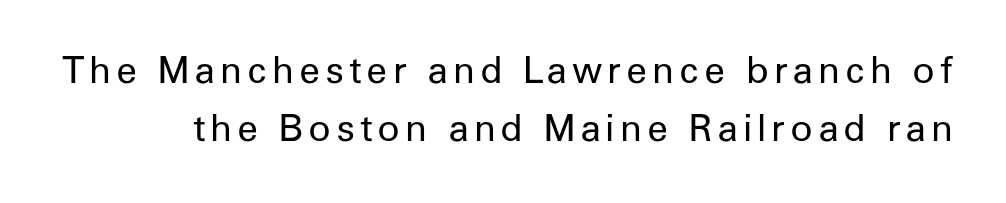
A typesetter would call this proportional, since set widths differ per character. Any mark beneath the type? The region is blank. The letters stand straight up with perfectly vertical stems. Each letter's strokes conclude bluntly, with no projecting serifs. The cut favours lightness, reaching ordinary text weight at its darkest. The leading is moderate, giving the passage an even texture.
